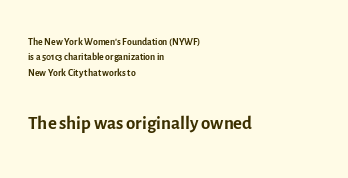
Summary of weight: not heavy and not bold. Compare the two chunks: the lower has the greater cap height. Teacher's note: observe the even left margin — that is flush-left alignment. A clean baseline with only descenders dipping below it.
